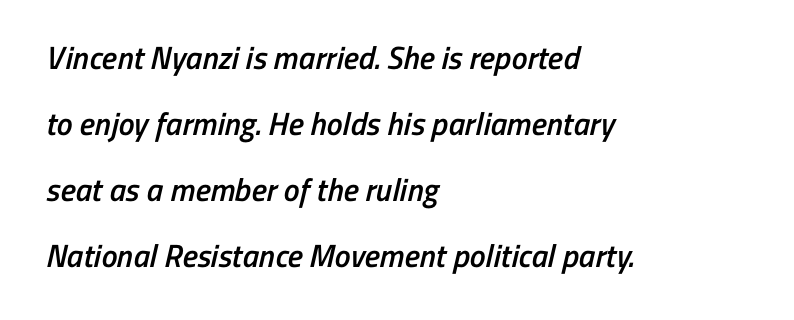
The image shows 32 px semibold, condensed sans-serif type; set left-aligned, loose line spacing (2.06x), normal letter spacing, not underlined; low stroke contrast and a medium x-height.
